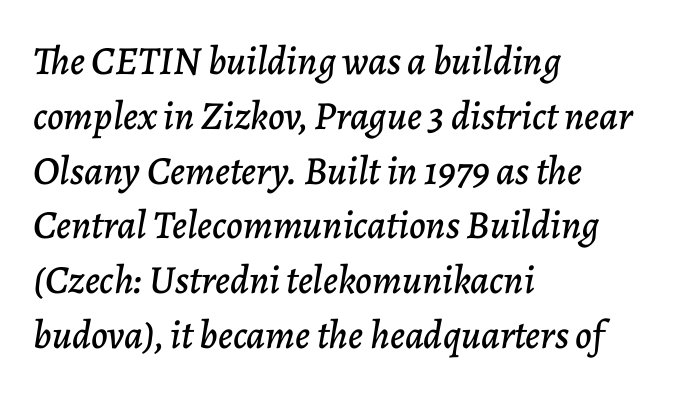
{"italic": "yes", "lean": "right", "slant_degrees": 7, "width": "normal", "stroke_contrast": "low", "x_height": "medium", "monospaced": "no", "underline": "no", "align": "left", "line_spacing": "normal", "line_spacing_ratio": 1.37, "letter_spacing": "normal", "letter_spacing_em": 0.0, "glyph_px": 40}
